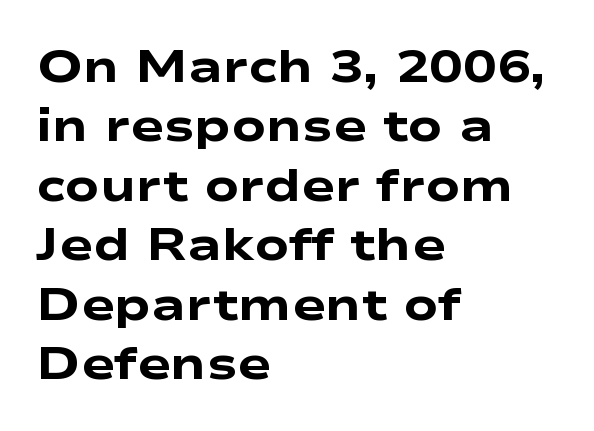
Quick note: underline off. Here the glyphs are tracked normally, forming tight word shapes. Nothing sits at the stroke ends, so this counts as sans-serif. Caption: multi-line text, flush left, ragged right.
